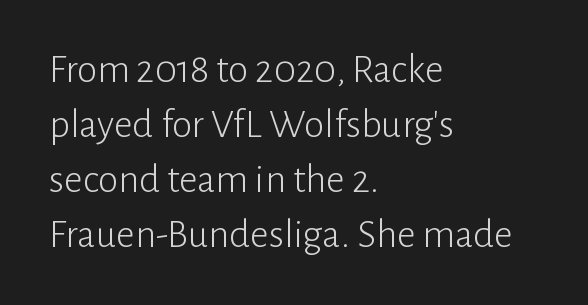
{"serif": "no", "italic": "no", "bold": "no", "weight": "light", "width": "normal", "stroke_contrast": "low", "x_height": "medium", "monospaced": "no", "underline": "no", "align": "left", "line_spacing": "normal", "line_spacing_ratio": 1.34, "letter_spacing": "normal", "letter_spacing_em": 0.0, "glyph_px": 41}
